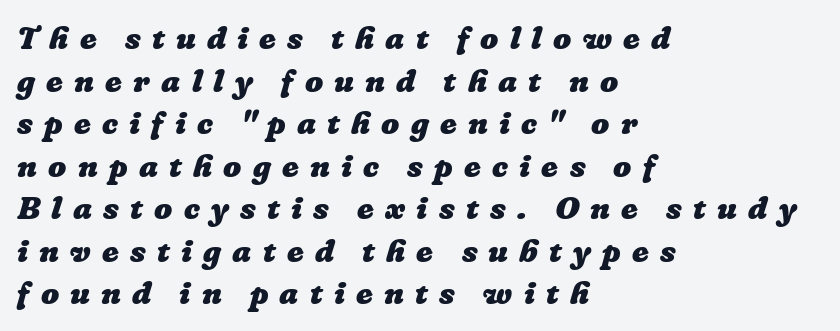
{"bold": "yes", "weight": "heavy", "width": "normal", "stroke_contrast": "low", "x_height": "medium", "monospaced": "no", "underline": "no", "align": "left", "line_spacing": "normal", "line_spacing_ratio": 1.33, "letter_spacing": "wide", "letter_spacing_em": 0.35, "glyph_px": 32}
